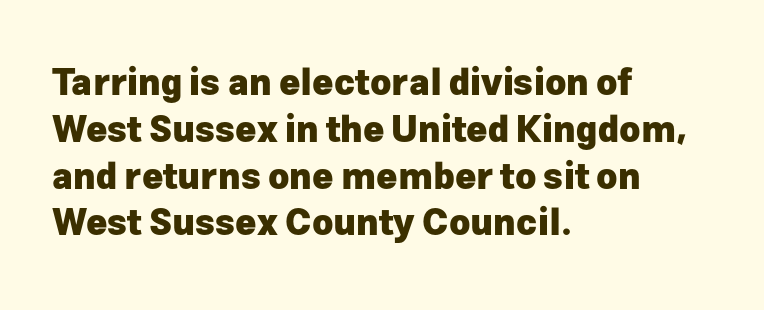
The image shows 36 px heavy sans-serif type, upright; set left-aligned, normal line spacing (1.3x), normal letter spacing, not underlined; low stroke contrast and a medium x-height.
